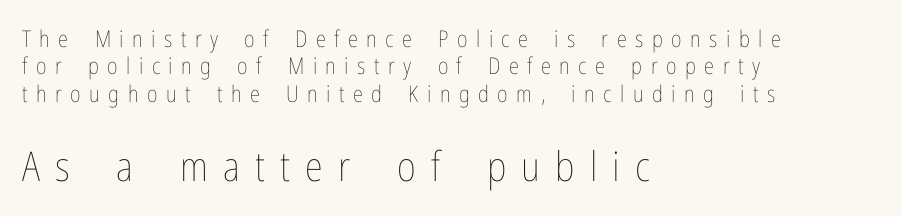
Q: Is the text bold? A: No.
Q: Is the text italic (slanted)? A: No, it is upright.
Q: Is the text underlined? A: No.
Q: How is the paragraph aligned? A: Left-aligned.
Q: Is the spacing between letters normal or unusually wide? A: Unusually wide.
Q: Which block of text is set in a larger size, the first (top) or the second (bottom)? A: The second (bottom) one.
Q: Width (condensed, normal, or wide)? A: Condensed.
Q: Stroke contrast? A: Low.
Q: x-height? A: Medium.
Q: Monospaced? A: No.
